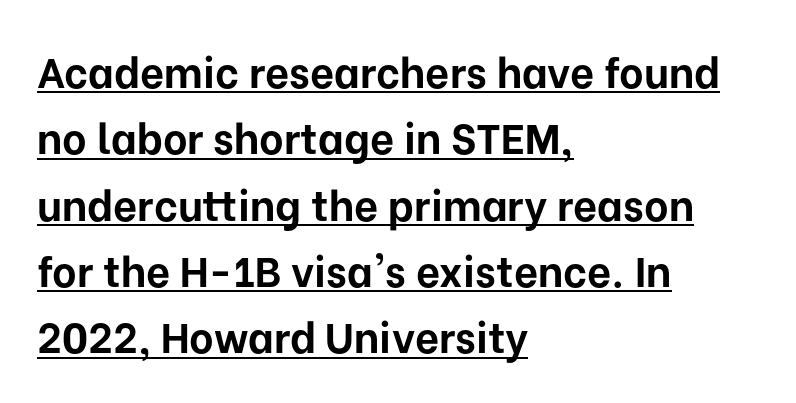
Students, note that the glyphs here touch the page at normal intervals. These lines are rendered in a variable-pitch font. Typographically, this falls in the sans-serif category. The typesetter has applied underlining to the passage shown.
